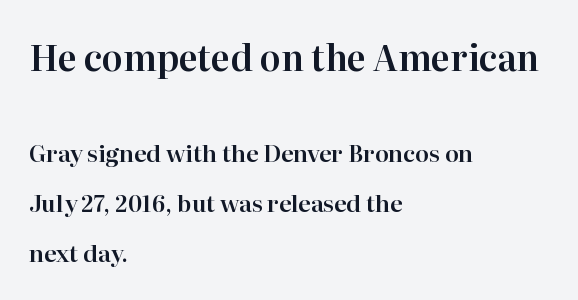
The image shows 35 px serif type, upright; set left-aligned, loose line spacing (2.19x), normal letter spacing, not underlined; the first (top) block is 1.52x larger; high stroke contrast and a medium x-height.
